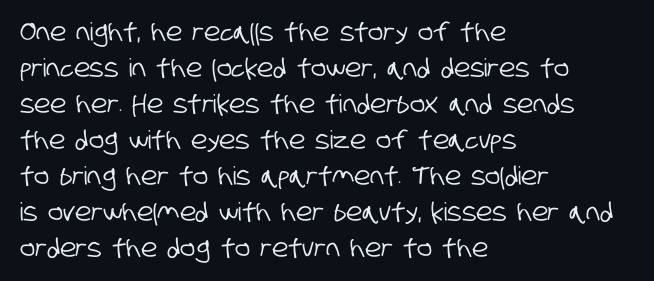
Casual observation: everything's shoved over to the left. In terms of letterspacing, this is plain default setting. The zone under the glyphs is completely vacant. This sample keeps an unexceptional amount of space between lines.
